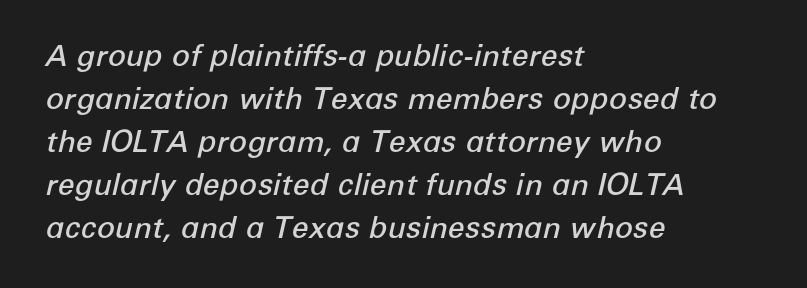
{"italic": "yes", "lean": "right", "slant_degrees": 12, "bold": "semi", "weight": "semibold", "width": "normal", "stroke_contrast": "low", "x_height": "medium", "monospaced": "no", "underline": "no", "align": "left", "line_spacing": "normal", "line_spacing_ratio": 1.43, "letter_spacing": "normal", "letter_spacing_em": 0.0, "glyph_px": 30}
